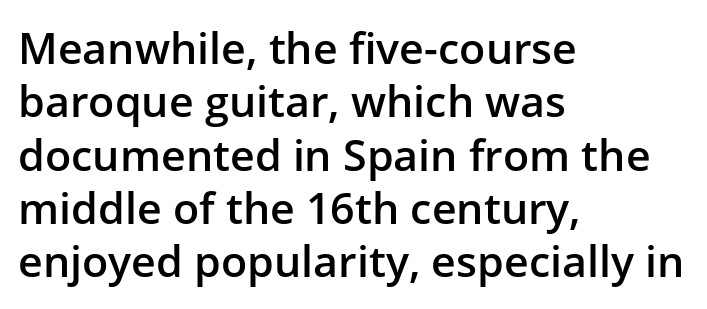
The image shows 43 px semibold sans-serif type, upright; set left-aligned, line spacing 1.24x, normal letter spacing, not underlined; low stroke contrast and a medium x-height.
